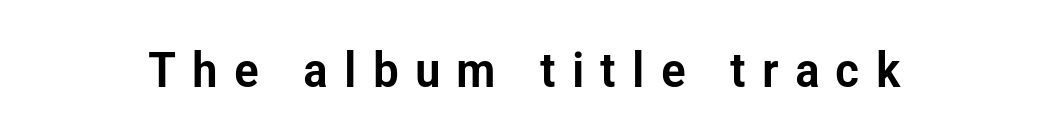
The image shows 49 px condensed sans-serif type, upright; set unusually wide letter spacing (+0.33 em), not underlined; low stroke contrast and a medium x-height.
